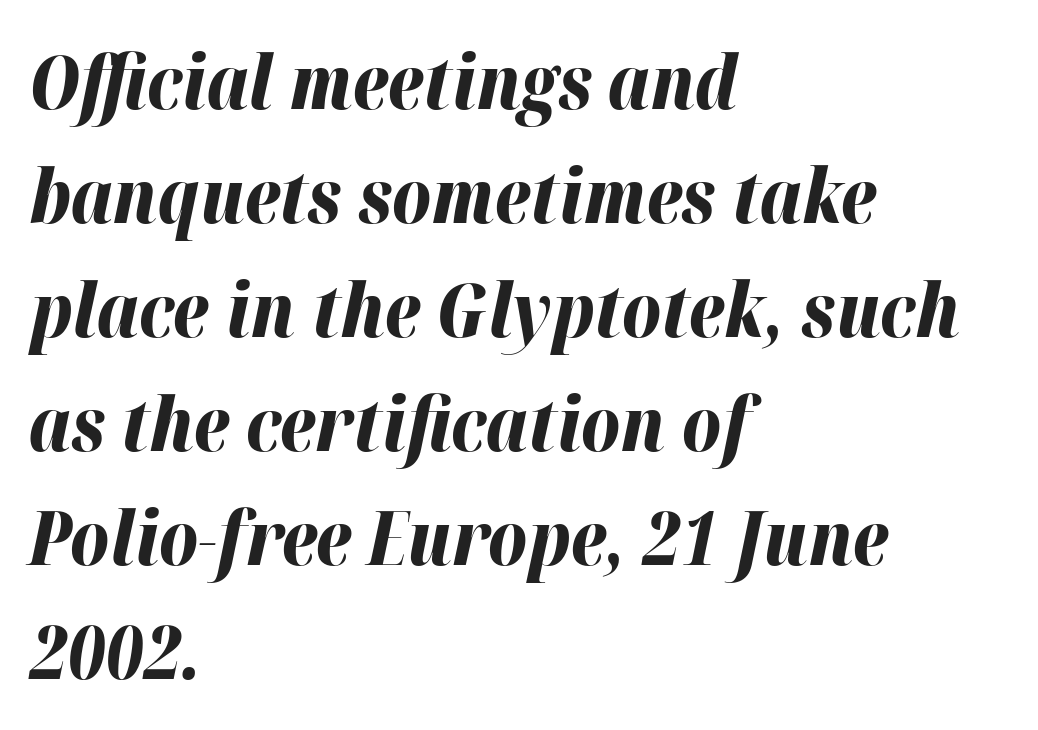
{"italic": "yes", "lean": "right", "slant_degrees": 12, "bold": "yes", "weight": "bold", "width": "normal", "stroke_contrast": "high", "x_height": "medium", "monospaced": "no", "underline": "no", "align": "left", "line_spacing": "normal", "line_spacing_ratio": 1.54, "letter_spacing": "normal", "letter_spacing_em": 0.0, "glyph_px": 74}
